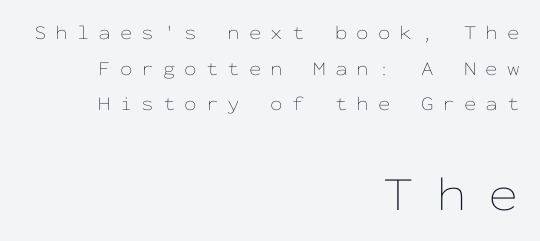
Q: Is the text bold? A: No.
Q: Is the text italic (slanted)? A: No, it is upright.
Q: Is the text underlined? A: No.
Q: How is the paragraph aligned? A: Right-aligned.
Q: Is the spacing between letters normal or unusually wide? A: Unusually wide.
Q: Which block of text is set in a larger size, the first (top) or the second (bottom)? A: The second (bottom) one.
Q: Width (condensed, normal, or wide)? A: Wide.
Q: Stroke contrast? A: Low.
Q: x-height? A: Medium.
Q: Monospaced? A: Yes.
